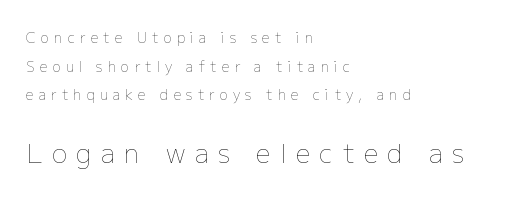
This is the regular roman posture of the typeface. Horizontal bands of white between lines are thick stripes. The passage shown is not bold in any degree. Does extra space separate the letters? Yes, quite a lot of it. Any mark beneath the type? The region is blank.
